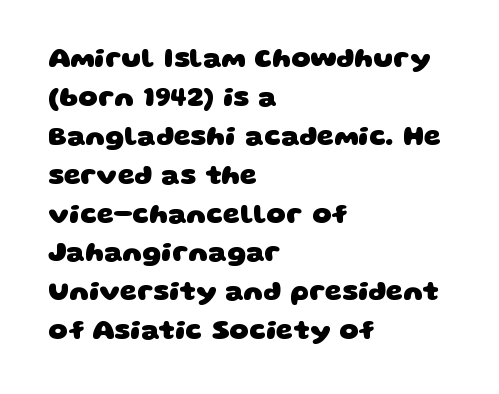
Q: Is the text bold? A: Yes.
Q: Is the text underlined? A: No.
Q: How is the paragraph aligned? A: Left-aligned.
Q: Is the spacing between letters normal or unusually wide? A: Normal.
Q: Is the spacing between lines tight, normal or loose? A: Normal.
